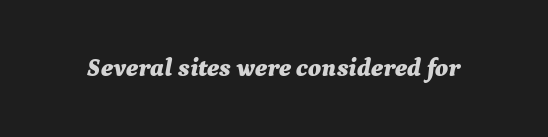
Letters rest on an invisible, unmarked baseline. Italic? Definitely — the glyphs are oblique. Thick stems and heavy bowls — unmistakably bold. Honestly, the letter spacing is just normal — you wouldn't notice it.
